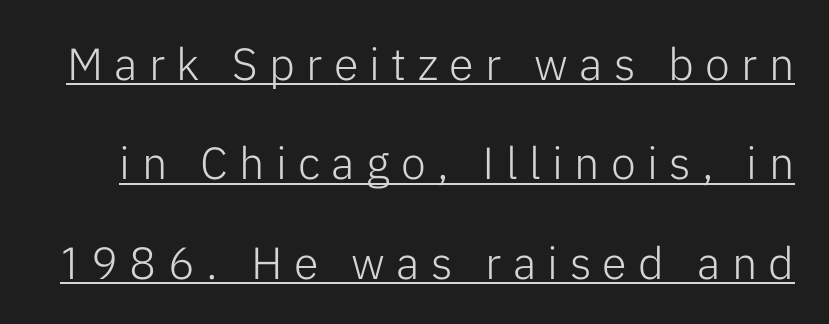
Q: Is the text bold? A: No.
Q: Is the text italic (slanted)? A: No, it is upright.
Q: Is the typeface a serif or a sans-serif typeface? A: Sans-serif.
Q: Is the text underlined? A: Yes.
Q: Is the spacing between letters normal or unusually wide? A: Unusually wide.
Q: Is the spacing between lines tight, normal or loose? A: Loose.
Q: Width (condensed, normal, or wide)? A: Normal.
Q: Stroke contrast? A: Low.
Q: x-height? A: Medium.
Q: Monospaced? A: No.
